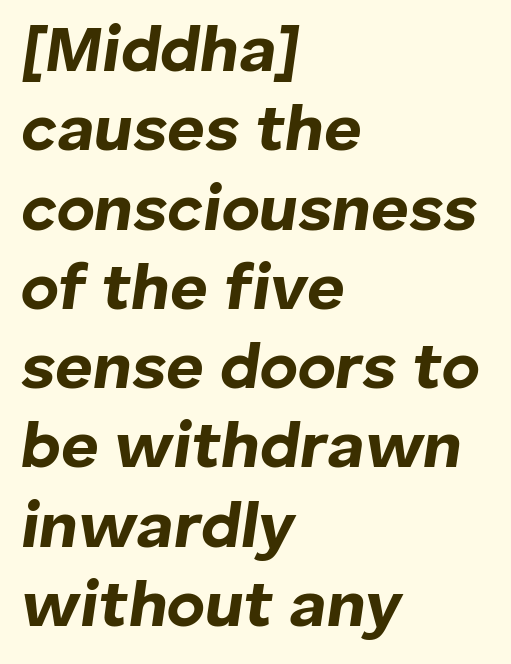
Q: Is the text bold? A: Yes.
Q: Is the text italic (slanted)? A: Yes, it leans right by about 8 degrees.
Q: Is the text underlined? A: No.
Q: How is the paragraph aligned? A: Left-aligned.
Q: Is the spacing between letters normal or unusually wide? A: Normal.
Q: Width (condensed, normal, or wide)? A: Normal.
Q: Stroke contrast? A: Low.
Q: x-height? A: Medium.
Q: Monospaced? A: No.
